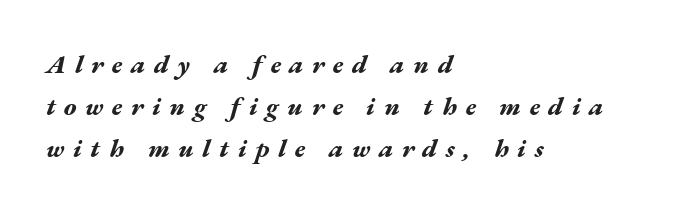
The leading is moderate, giving the passage an even texture. The gap between lines stays unmarked. Quick note: italic. A classic flush-left, rag-right setting is used for this passage. As a designer I'd log this as weight 700, bold. Observe the wide spacing: letters keep a clear distance from each other.
